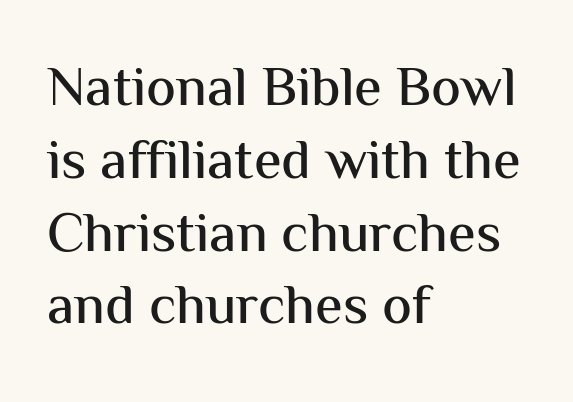
{"serif": "no", "italic": "no", "width": "normal", "stroke_contrast": "medium", "x_height": "medium", "monospaced": "no", "underline": "no", "align": "left", "line_spacing": "normal", "line_spacing_ratio": 1.3, "letter_spacing": "normal", "letter_spacing_em": 0.0, "glyph_px": 56}
